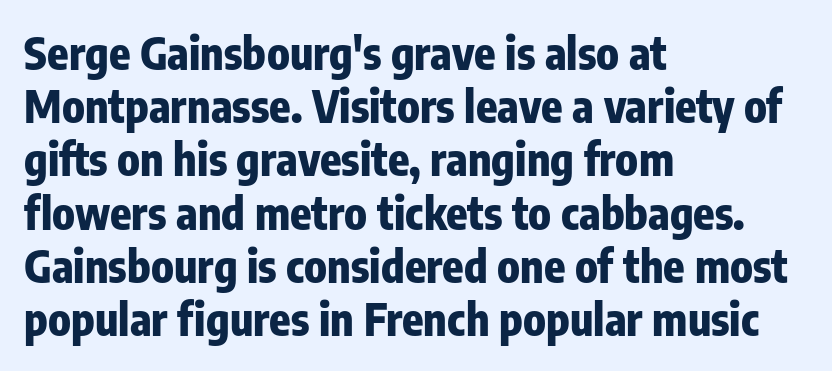
The image shows 44 px heavy, condensed sans-serif type, upright; set left-aligned, line spacing 1.21x, normal letter spacing, not underlined; low stroke contrast and a medium x-height.
